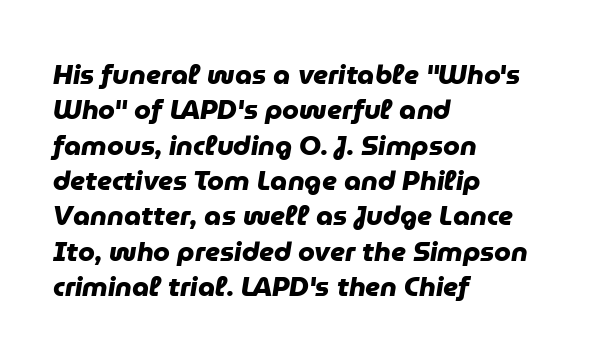
The image shows 27 px bold type; set left-aligned, normal line spacing (1.31x), normal letter spacing, not underlined.
